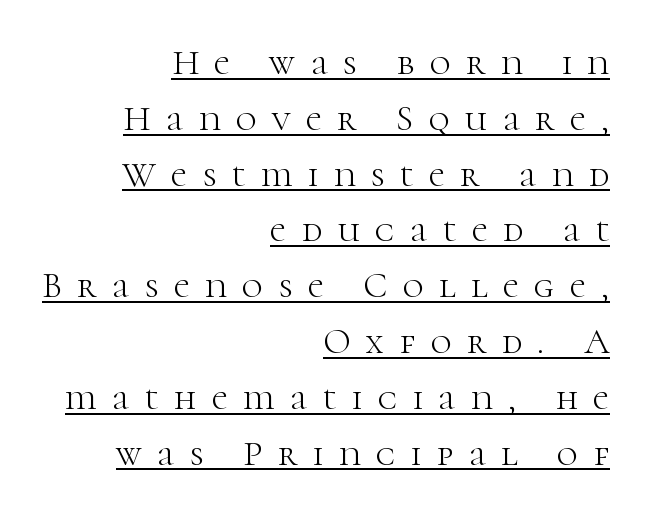
Q: Is the text bold? A: No.
Q: Is the text italic (slanted)? A: No, it is upright.
Q: Is the typeface a serif or a sans-serif typeface? A: Serif.
Q: Is the text underlined? A: Yes.
Q: How is the paragraph aligned? A: Right-aligned.
Q: Is the spacing between letters normal or unusually wide? A: Unusually wide.
Q: Is the spacing between lines tight, normal or loose? A: Normal.
Q: Width (condensed, normal, or wide)? A: Normal.
Q: Stroke contrast? A: High.
Q: x-height? A: Medium.
Q: Monospaced? A: No.
